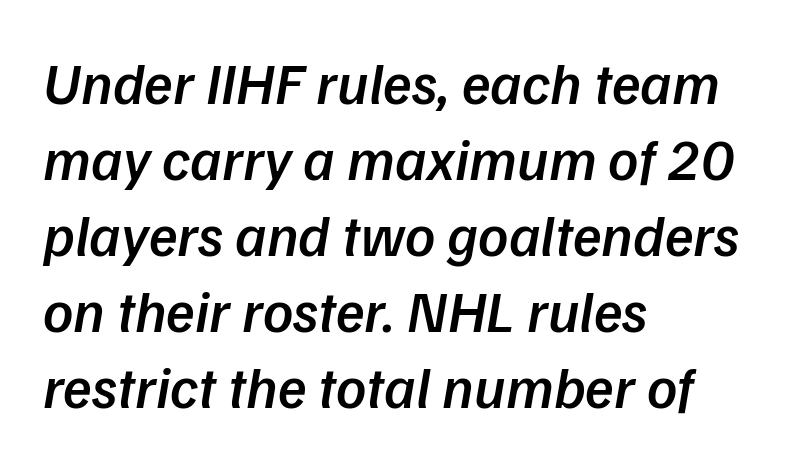
Q: Is the text bold? A: Semi-bold.
Q: Is the typeface a serif or a sans-serif typeface? A: Sans-serif.
Q: Is the text underlined? A: No.
Q: How is the paragraph aligned? A: Left-aligned.
Q: Is the spacing between letters normal or unusually wide? A: Normal.
Q: Is the spacing between lines tight, normal or loose? A: Normal.
Q: Width (condensed, normal, or wide)? A: Normal.
Q: Stroke contrast? A: Low.
Q: x-height? A: Medium.
Q: Monospaced? A: No.
